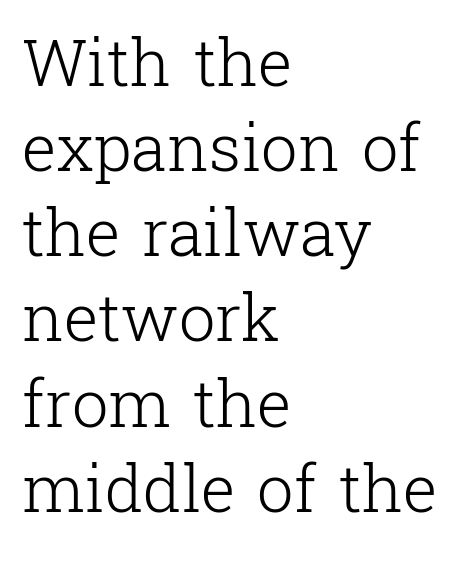
The image shows 65 px light serif type, upright; set left-aligned, normal line spacing (1.31x), normal letter spacing, not underlined; low stroke contrast and a medium x-height.
